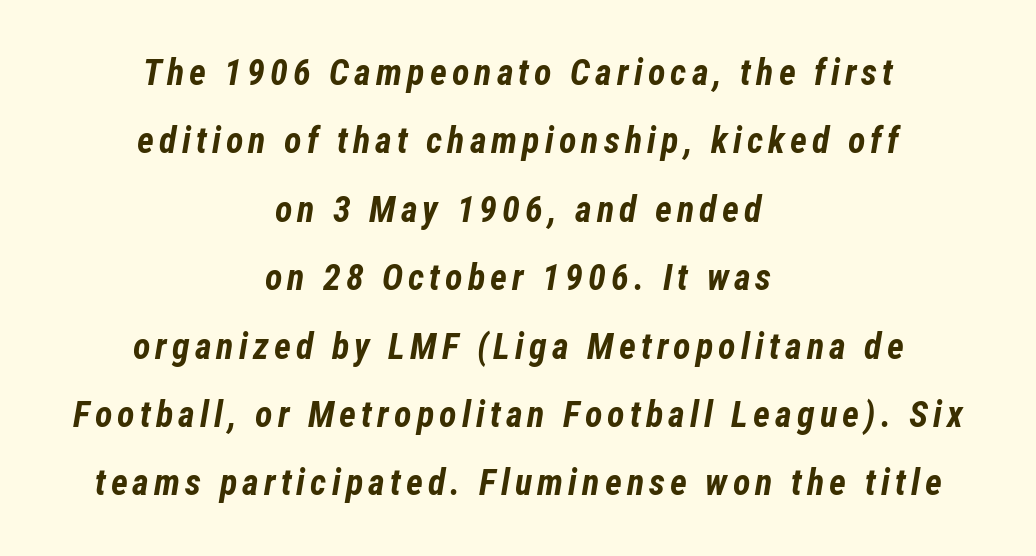
The image shows 36 px bold, condensed type, italic (leaning right); set centered, loose line spacing (1.9x), not underlined; low stroke contrast and a medium x-height.
